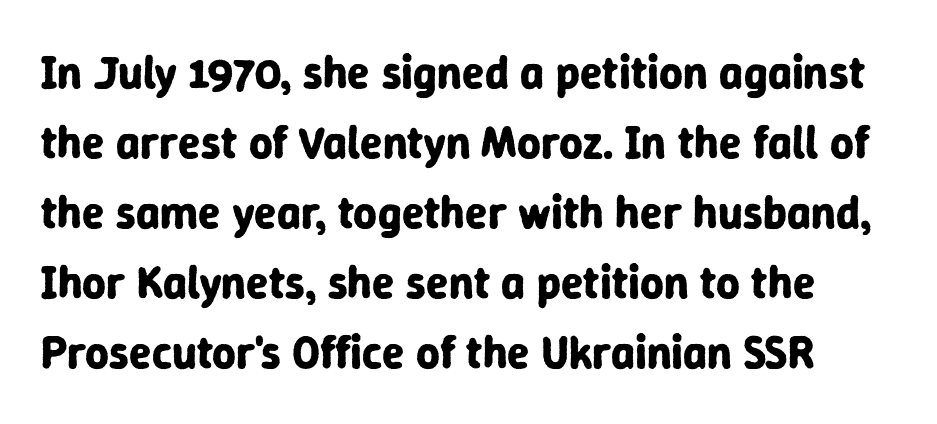
Q: Is the text bold? A: Yes.
Q: Is the text italic (slanted)? A: No, it is upright.
Q: Is the typeface a serif or a sans-serif typeface? A: Sans-serif.
Q: Is the text underlined? A: No.
Q: Is the spacing between letters normal or unusually wide? A: Normal.
Q: Is the spacing between lines tight, normal or loose? A: Normal.
Q: Width (condensed, normal, or wide)? A: Normal.
Q: Stroke contrast? A: Low.
Q: x-height? A: Medium.
Q: Monospaced? A: No.
